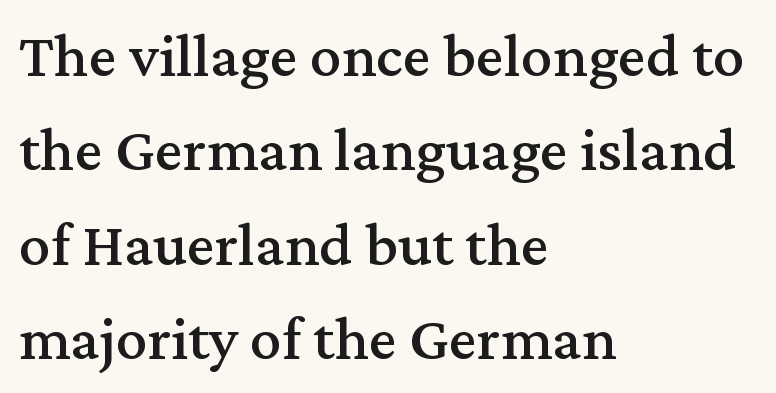
Q: Is the text italic (slanted)? A: No, it is upright.
Q: Is the typeface a serif or a sans-serif typeface? A: Serif.
Q: Is the text underlined? A: No.
Q: How is the paragraph aligned? A: Left-aligned.
Q: Is the spacing between letters normal or unusually wide? A: Normal.
Q: Is the spacing between lines tight, normal or loose? A: Normal.
Q: Width (condensed, normal, or wide)? A: Normal.
Q: Stroke contrast? A: Medium.
Q: x-height? A: Medium.
Q: Monospaced? A: No.
